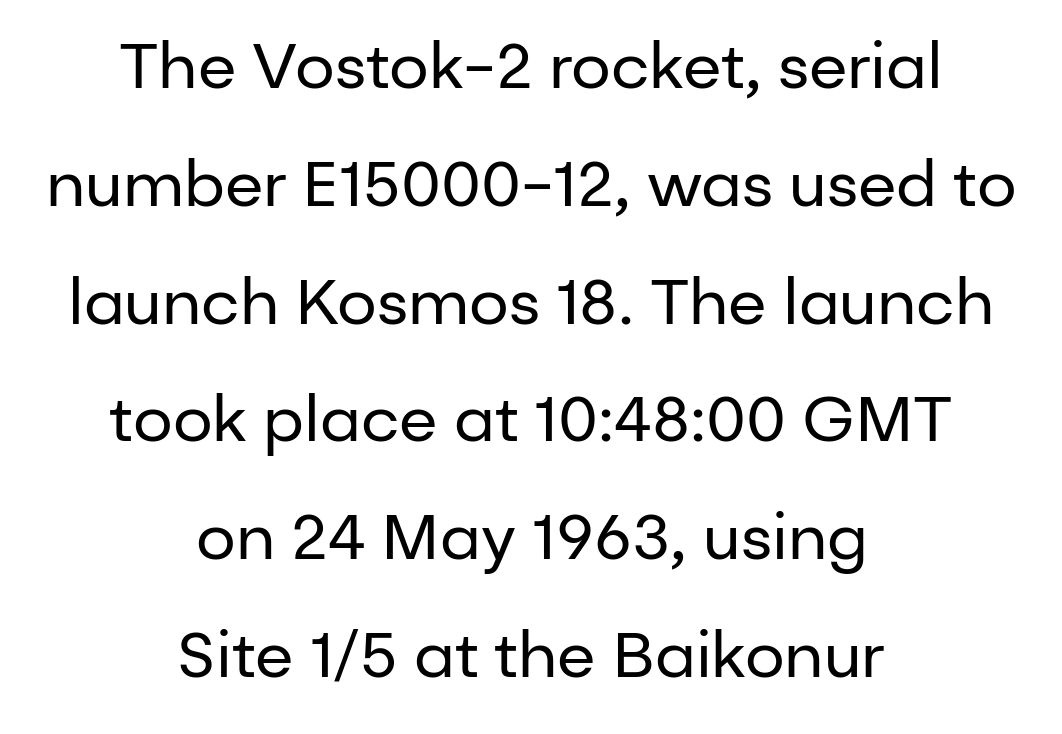
This rendering features lettering with no underline. The rendering shows plain stroke endings on the letterforms — a sans-serif design. This sample has the flowing, uneven cadence of proportional lettering. The letters stand upright; this is a roman face. Weight: regular or lighter. The gaps between neighbouring characters are ordinary and unremarkable.
